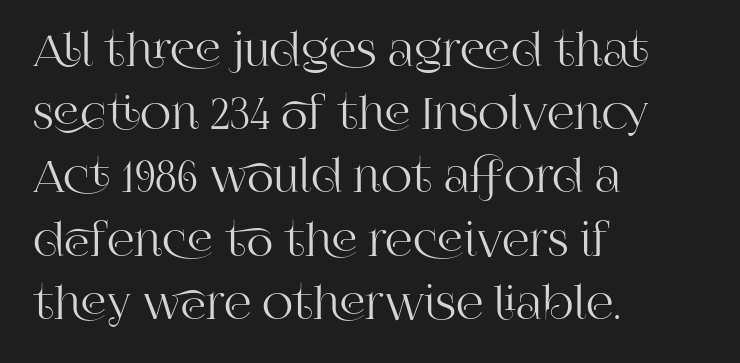
{"serif": "yes", "italic": "no", "width": "normal", "stroke_contrast": "high", "x_height": "large", "monospaced": "no", "underline": "no", "align": "left", "line_spacing": "normal", "line_spacing_ratio": 1.47, "letter_spacing": "normal", "letter_spacing_em": 0.0, "glyph_px": 43}
